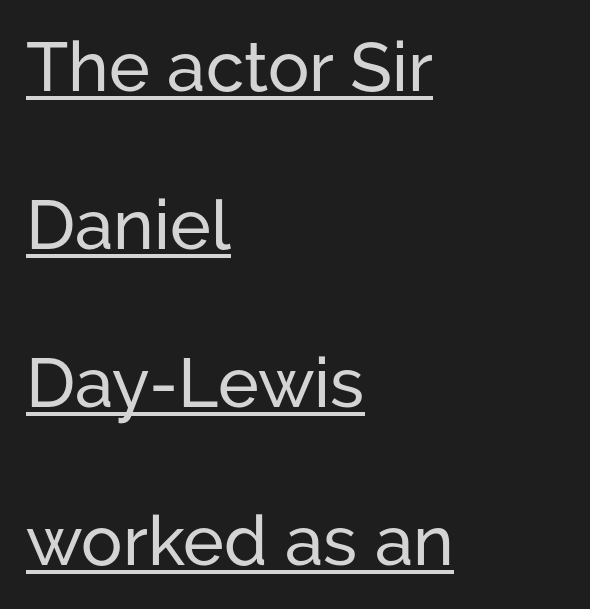
Nope, not italic — everything's standing straight. The rendered words wear a rule along their underside. Think of a printed novel: that variable character pitch is what you see here. Tracking here is standard; glyphs follow each other at the usual distance. The block of text is sparse from top to bottom, with ample space between rows.
